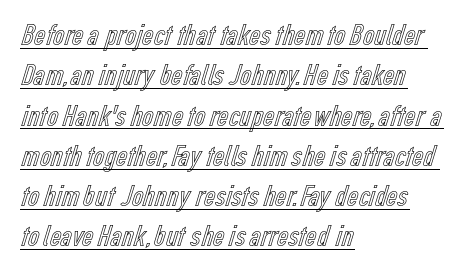
{"width": "condensed", "x_height": "medium", "monospaced": "no", "underline": "yes", "align": "left", "line_spacing": "normal", "line_spacing_ratio": 1.3, "letter_spacing": "normal", "letter_spacing_em": 0.0, "glyph_px": 31}
